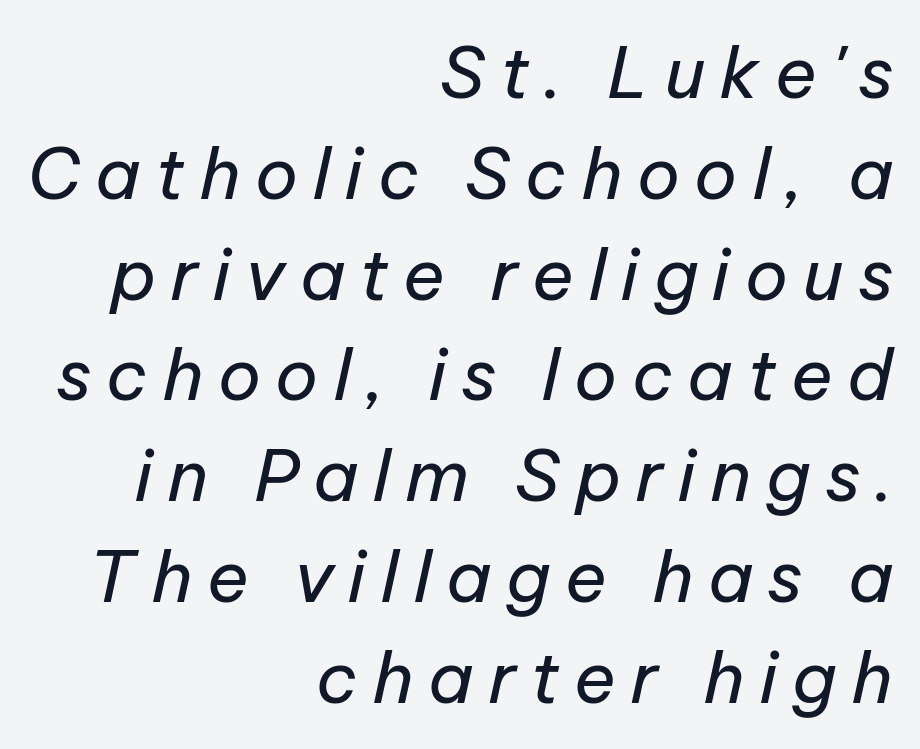
{"italic": "yes", "lean": "right", "slant_degrees": 12, "bold": "no", "weight": "regular", "width": "normal", "stroke_contrast": "low", "x_height": "medium", "monospaced": "no", "underline": "no", "align": "right", "line_spacing": "normal", "line_spacing_ratio": 1.42, "letter_spacing": "wide", "letter_spacing_em": 0.2, "glyph_px": 71}
